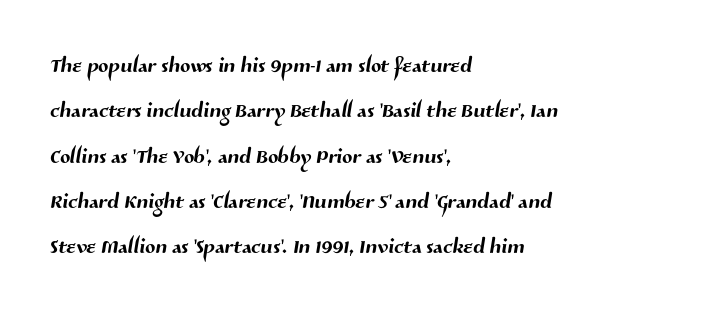
Q: Is the typeface a serif or a sans-serif typeface? A: Sans-serif.
Q: Is the text underlined? A: No.
Q: How is the paragraph aligned? A: Left-aligned.
Q: Is the spacing between letters normal or unusually wide? A: Normal.
Q: Is the spacing between lines tight, normal or loose? A: Normal.
Q: Width (condensed, normal, or wide)? A: Normal.
Q: Stroke contrast? A: Medium.
Q: x-height? A: Medium.
Q: Monospaced? A: No.
